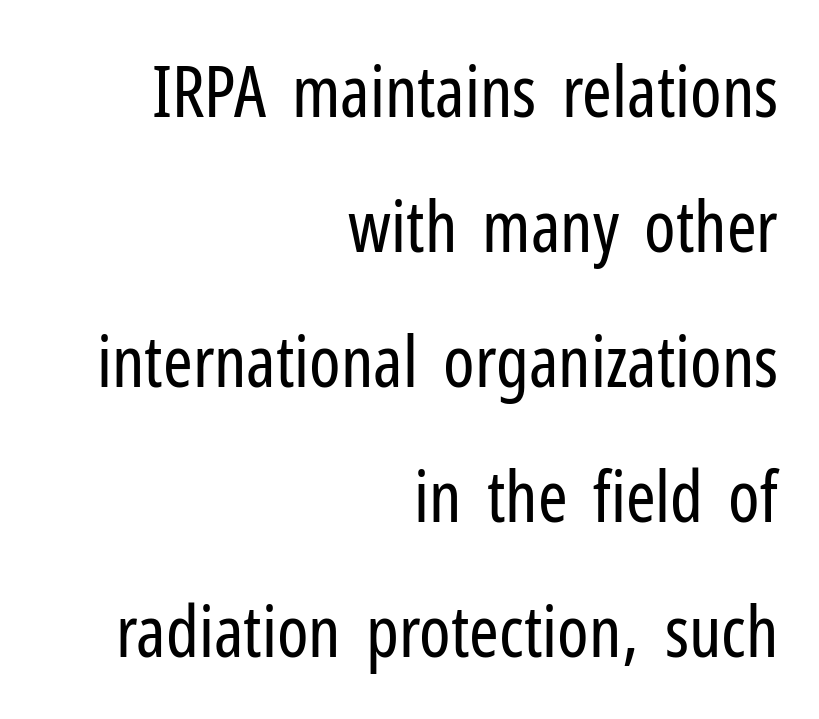
Q: Is the text bold? A: No.
Q: Is the text italic (slanted)? A: No, it is upright.
Q: Is the typeface a serif or a sans-serif typeface? A: Sans-serif.
Q: Is the text underlined? A: No.
Q: How is the paragraph aligned? A: Right-aligned.
Q: Is the spacing between letters normal or unusually wide? A: Normal.
Q: Is the spacing between lines tight, normal or loose? A: Loose.
Q: Width (condensed, normal, or wide)? A: Condensed.
Q: Stroke contrast? A: Low.
Q: x-height? A: Medium.
Q: Monospaced? A: No.
